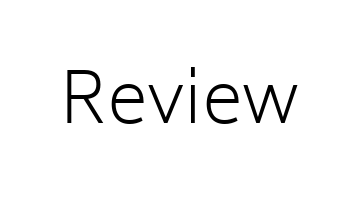
Q: Is the text bold? A: No.
Q: Is the text italic (slanted)? A: No, it is upright.
Q: Is the typeface a serif or a sans-serif typeface? A: Sans-serif.
Q: Is the text underlined? A: No.
Q: Is the spacing between letters normal or unusually wide? A: Normal.
Q: Width (condensed, normal, or wide)? A: Normal.
Q: Stroke contrast? A: Low.
Q: x-height? A: Medium.
Q: Monospaced? A: No.
